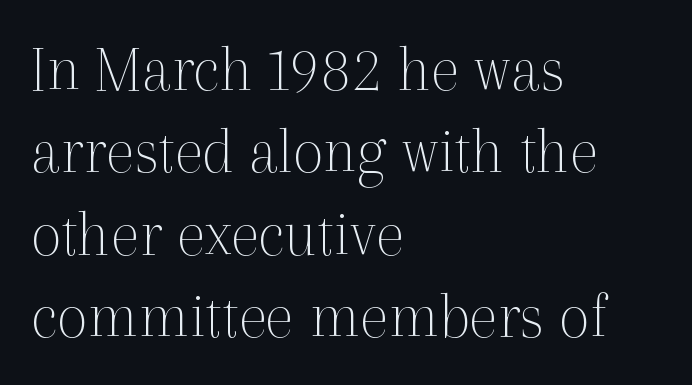
{"serif": "yes", "italic": "no", "bold": "no", "weight": "thin", "width": "normal", "x_height": "medium", "monospaced": "no", "underline": "no", "align": "left", "line_spacing_ratio": 1.23, "letter_spacing": "normal", "letter_spacing_em": 0.0, "glyph_px": 67}
